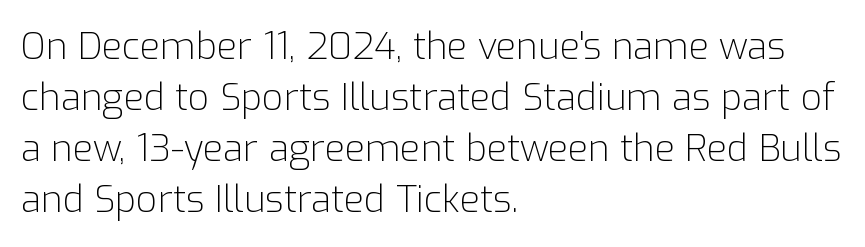
Q: Is the text bold? A: No.
Q: Is the text italic (slanted)? A: No, it is upright.
Q: Is the typeface a serif or a sans-serif typeface? A: Sans-serif.
Q: Is the text underlined? A: No.
Q: How is the paragraph aligned? A: Left-aligned.
Q: Is the spacing between letters normal or unusually wide? A: Normal.
Q: Is the spacing between lines tight, normal or loose? A: Normal.
Q: Width (condensed, normal, or wide)? A: Normal.
Q: Stroke contrast? A: Low.
Q: x-height? A: Medium.
Q: Monospaced? A: No.
